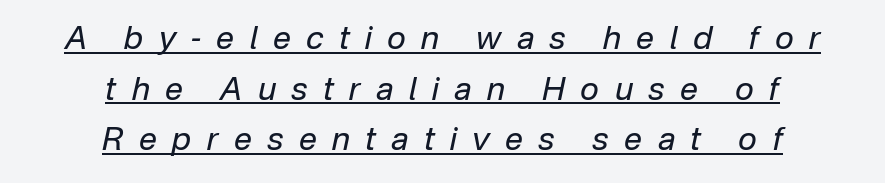
The glyphs are accompanied by a horizontal stroke just below them. Notice how the stems are inclined rather than vertical — that's the hallmark of italics. The letterforms stand isolated, each surrounded by extra space. These lines stack symmetrically, like a column narrowing and widening about its center.
